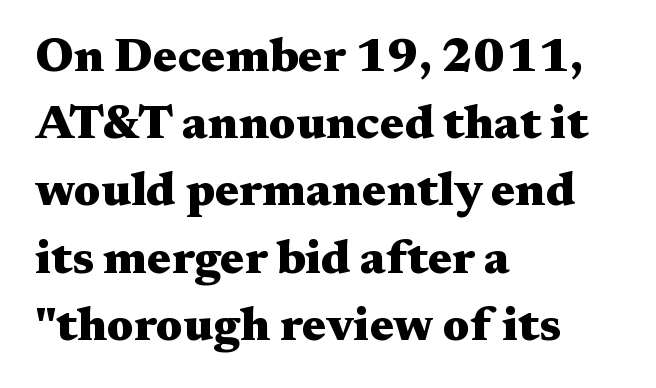
Q: Is the text bold? A: Yes.
Q: Is the text italic (slanted)? A: No, it is upright.
Q: Is the typeface a serif or a sans-serif typeface? A: Serif.
Q: Is the text underlined? A: No.
Q: How is the paragraph aligned? A: Left-aligned.
Q: Is the spacing between letters normal or unusually wide? A: Normal.
Q: Is the spacing between lines tight, normal or loose? A: Normal.
Q: Width (condensed, normal, or wide)? A: Wide.
Q: Stroke contrast? A: Medium.
Q: x-height? A: Medium.
Q: Monospaced? A: No.
